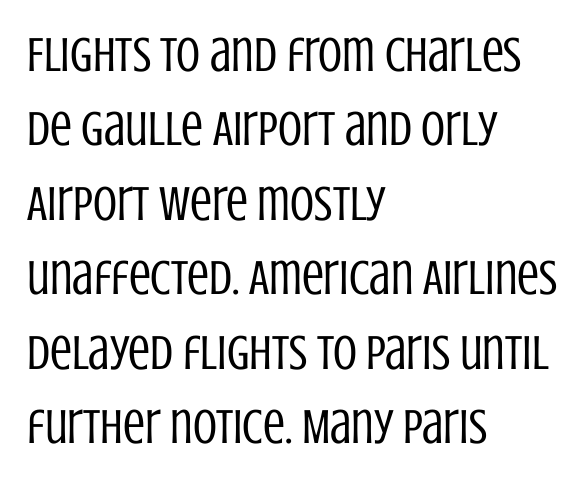
Q: Is the text bold? A: No.
Q: Is the text italic (slanted)? A: No, it is upright.
Q: Is the typeface a serif or a sans-serif typeface? A: Sans-serif.
Q: Is the text underlined? A: No.
Q: How is the paragraph aligned? A: Left-aligned.
Q: Is the spacing between letters normal or unusually wide? A: Normal.
Q: Is the spacing between lines tight, normal or loose? A: Normal.
Q: Width (condensed, normal, or wide)? A: Condensed.
Q: Stroke contrast? A: Low.
Q: x-height? A: Large.
Q: Monospaced? A: No.
